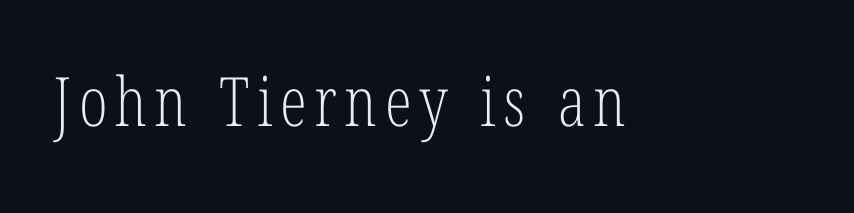
The image shows 68 px light, condensed serif type, upright; set not underlined; low stroke contrast and a medium x-height.
